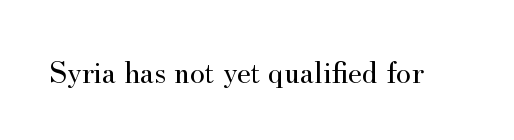
Q: Is the text bold? A: No.
Q: Is the text italic (slanted)? A: No, it is upright.
Q: Is the typeface a serif or a sans-serif typeface? A: Serif.
Q: Is the text underlined? A: No.
Q: Is the spacing between letters normal or unusually wide? A: Normal.
Q: Width (condensed, normal, or wide)? A: Normal.
Q: Stroke contrast? A: Medium.
Q: x-height? A: Small.
Q: Monospaced? A: No.
